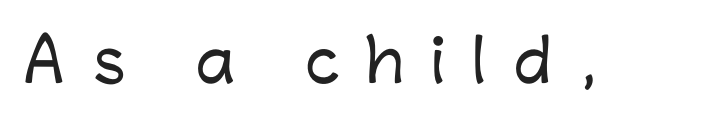
Q: Is the text italic (slanted)? A: No, it is upright.
Q: Is the typeface a serif or a sans-serif typeface? A: Sans-serif.
Q: Is the text underlined? A: No.
Q: Is the spacing between letters normal or unusually wide? A: Unusually wide.
Q: Width (condensed, normal, or wide)? A: Normal.
Q: Stroke contrast? A: Low.
Q: x-height? A: Medium.
Q: Monospaced? A: No.
